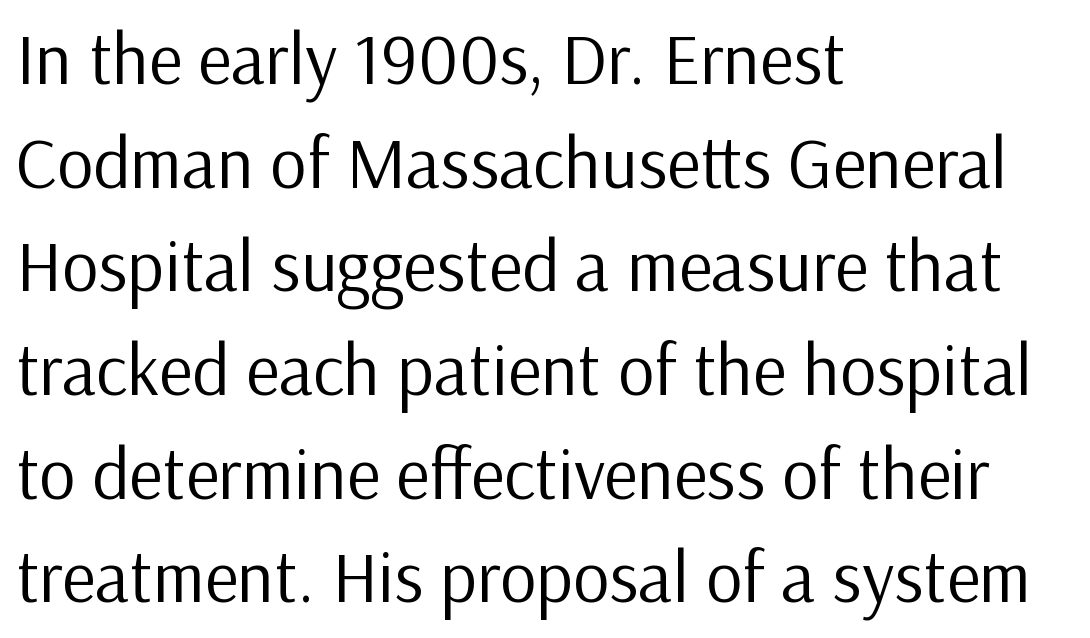
This sample uses an upright cut, with every glyph sitting square on the baseline. The weight tops out at a normal text grade. The passage shown is typed in a proportional face where columns would drift. One glance says typical: line gaps are just what's usual. A sans-serif font was chosen for this passage. Quick note: underline off.
